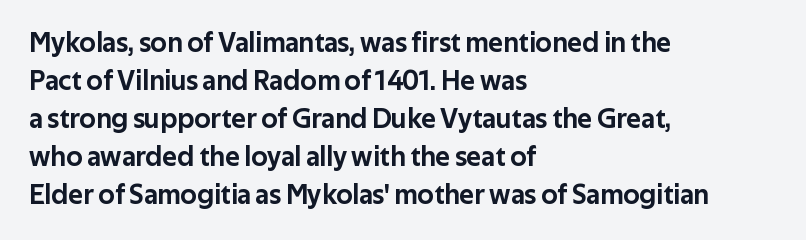
{"serif": "no", "italic": "no", "width": "normal", "stroke_contrast": "low", "x_height": "medium", "monospaced": "no", "underline": "no", "align": "left", "line_spacing": "normal", "line_spacing_ratio": 1.36, "letter_spacing": "normal", "letter_spacing_em": 0.0, "glyph_px": 28}
